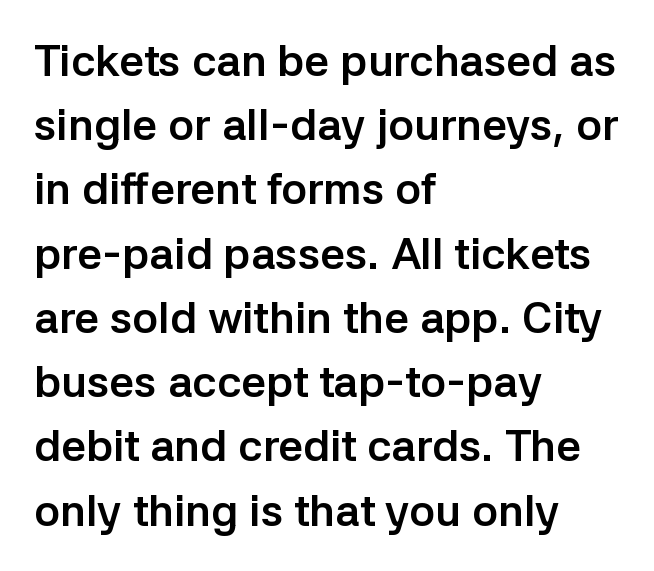
{"serif": "no", "italic": "no", "bold": "yes", "weight": "semibold", "width": "normal", "stroke_contrast": "low", "x_height": "medium", "monospaced": "no", "underline": "no", "align": "left", "line_spacing": "normal", "line_spacing_ratio": 1.46, "letter_spacing": "normal", "letter_spacing_em": 0.0, "glyph_px": 44}
